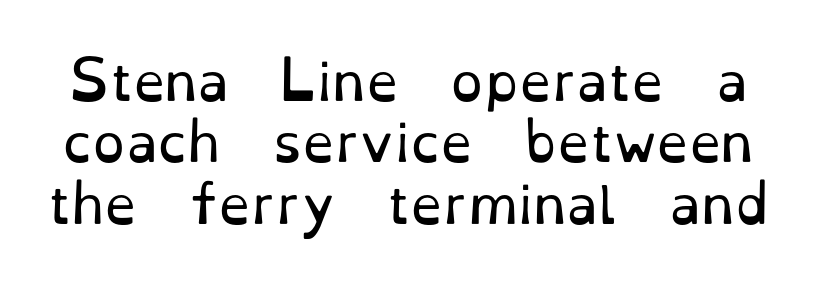
The image shows 52 px regular-weight type, upright; set line spacing 1.18x, normal letter spacing, not underlined; low stroke contrast and a small x-height.
